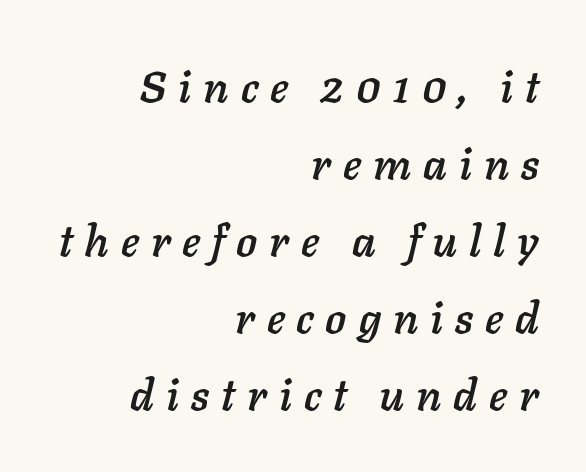
A student would call this right alignment; a typographer would say flush right, rag left. Words appear elongated and porous because spacing is wide. The text carries the slant typical of an italic or oblique font. Think of a printed novel: that variable character pitch is what you see here.
